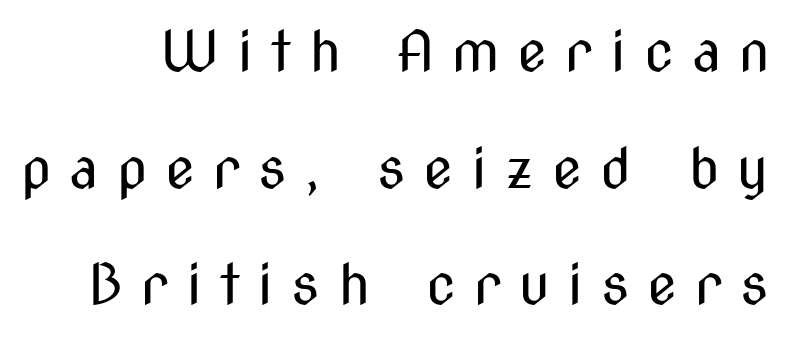
Q: Is the text bold? A: No.
Q: Is the text italic (slanted)? A: No, it is upright.
Q: Is the typeface a serif or a sans-serif typeface? A: Sans-serif.
Q: Is the text underlined? A: No.
Q: Is the spacing between letters normal or unusually wide? A: Unusually wide.
Q: Is the spacing between lines tight, normal or loose? A: Loose.
Q: Width (condensed, normal, or wide)? A: Condensed.
Q: Stroke contrast? A: Medium.
Q: x-height? A: Medium.
Q: Monospaced? A: No.
